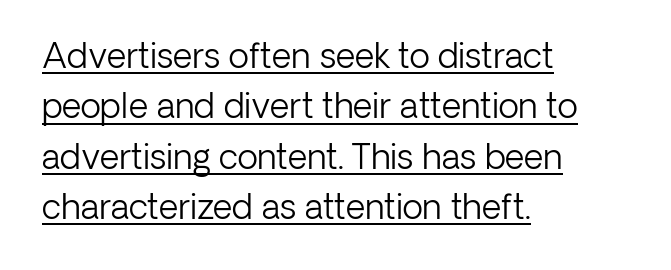
Students, observe the line beneath the letters — that is underlining. These lines keep a tight, regular rhythm from letter to letter. The passage shown stacks its lines at a standard gap. Every character sits straight up, as roman type does.
